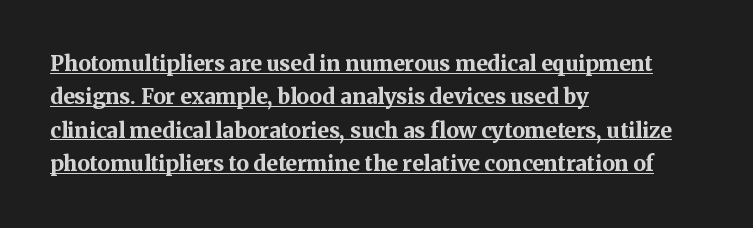
Q: Is the text bold? A: Yes.
Q: Is the text italic (slanted)? A: No, it is upright.
Q: Is the text underlined? A: Yes.
Q: How is the paragraph aligned? A: Left-aligned.
Q: Is the spacing between letters normal or unusually wide? A: Normal.
Q: Is the spacing between lines tight, normal or loose? A: Normal.
